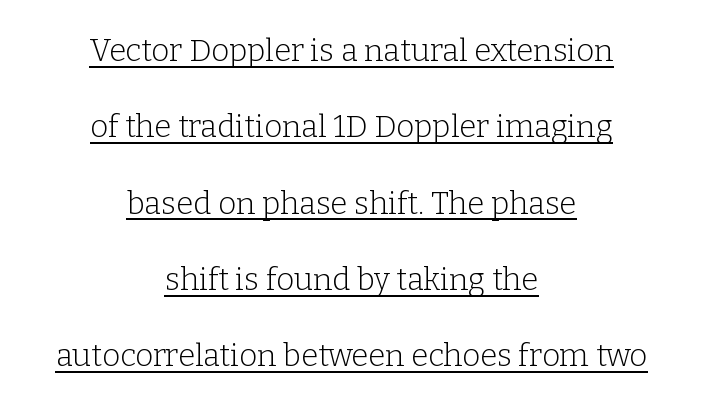
{"serif": "yes", "italic": "no", "bold": "no", "weight": "light", "width": "normal", "stroke_contrast": "low", "x_height": "medium", "monospaced": "no", "underline": "yes", "align": "center", "line_spacing": "loose", "line_spacing_ratio": 2.46, "letter_spacing": "normal", "letter_spacing_em": 0.0, "glyph_px": 31}
